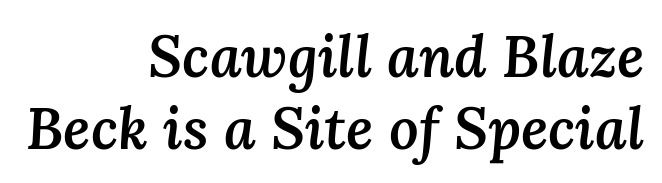
The image shows 58 px semibold type, italic (leaning right); set right-aligned, line spacing 1.24x, normal letter spacing, not underlined; medium stroke contrast and a medium x-height.
